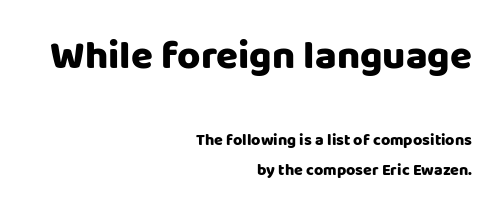
{"serif": "no", "italic": "no", "bold": "yes", "weight": "heavy", "width": "normal", "stroke_contrast": "low", "x_height": "large", "monospaced": "no", "underline": "no", "align": "right", "line_spacing_ratio": 1.85, "letter_spacing": "normal", "letter_spacing_em": 0.0, "larger_block": "first", "size_ratio": 2.5, "glyph_px": 40}
